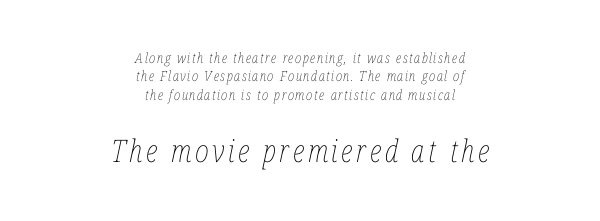
{"italic": "yes", "lean": "right", "slant_degrees": 12, "bold": "no", "weight": "thin", "width": "condensed", "stroke_contrast": "low", "x_height": "medium", "monospaced": "no", "underline": "no", "align": "center", "line_spacing": "normal", "line_spacing_ratio": 1.32, "larger_block": "second", "size_ratio": 2.21, "glyph_px": 31}
